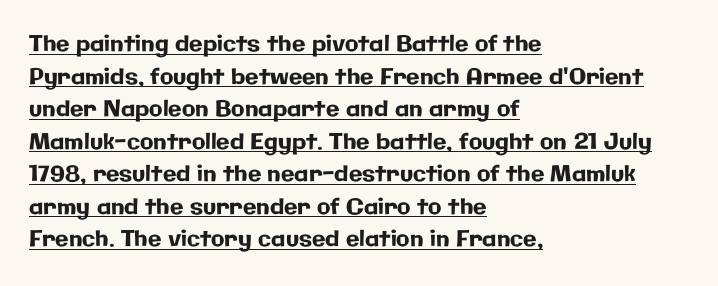
The image shows 22 px text type, upright; set left-aligned, normal line spacing (1.48x), normal letter spacing, underlined.
